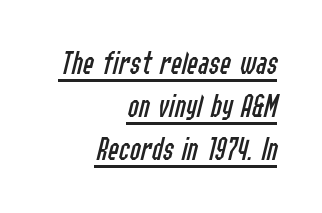
The image shows 33 px regular-weight, condensed type, italic (leaning right); set right-aligned, normal line spacing (1.31x), normal letter spacing, underlined; low stroke contrast and a medium x-height.
